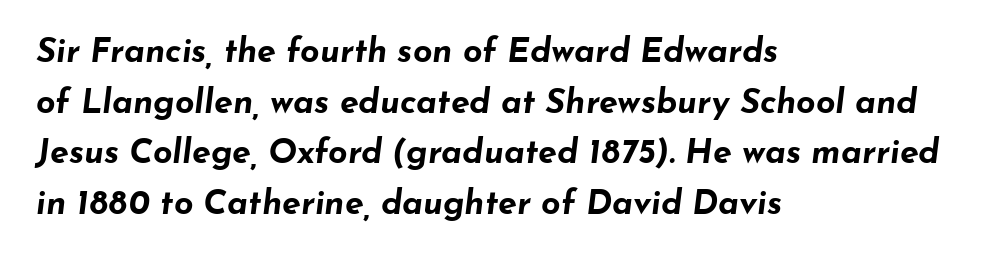
Look at the tracking — it's just the regular setting, nothing added. Words float on clear page, feet unadorned. Typeset ragged right — the left edge is the straight one. Rendered with sloped, italic letterforms. If you measured baseline to baseline, you'd find a middling distance.
